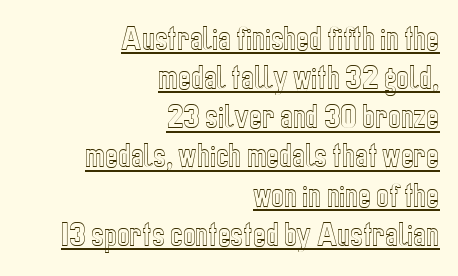
{"italic": "no", "underline": "yes", "align": "right", "line_spacing": "normal", "line_spacing_ratio": 1.45, "letter_spacing": "normal", "letter_spacing_em": 0.0, "glyph_px": 27}
